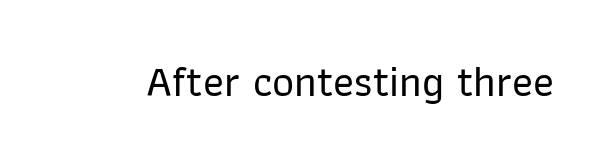
{"serif": "no", "italic": "no", "width": "normal", "stroke_contrast": "low", "x_height": "medium", "monospaced": "no", "underline": "no", "letter_spacing": "normal", "letter_spacing_em": 0.0, "glyph_px": 43}
